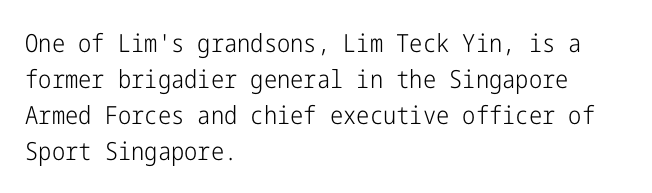
The image shows 25 px text type, upright; set left-aligned, normal line spacing (1.44x), normal letter spacing, not underlined.
